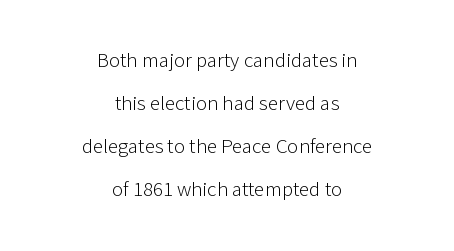
The image shows 21 px text type, upright; set centered, loose line spacing (2.04x), normal letter spacing, not underlined.
